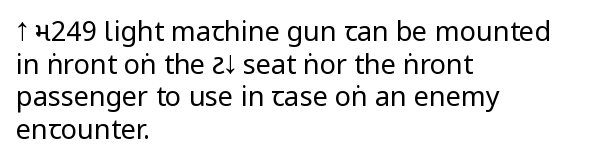
The image shows 27 px text type, upright; set left-aligned, line spacing 1.21x, normal letter spacing, not underlined.
